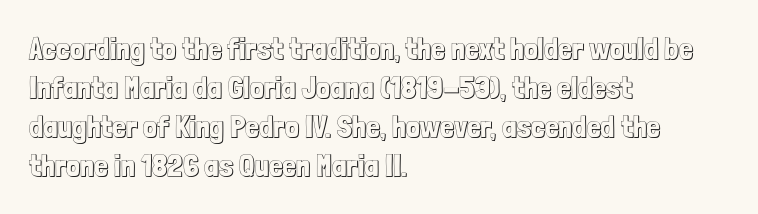
{"italic": "no", "width": "condensed", "x_height": "medium", "monospaced": "no", "underline": "no", "align": "left", "line_spacing": "normal", "line_spacing_ratio": 1.26, "letter_spacing": "normal", "letter_spacing_em": 0.0, "glyph_px": 31}
